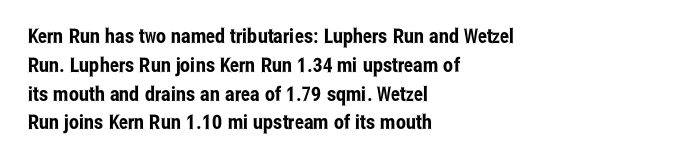
Q: Is the text italic (slanted)? A: No, it is upright.
Q: Is the text underlined? A: No.
Q: How is the paragraph aligned? A: Left-aligned.
Q: Is the spacing between letters normal or unusually wide? A: Normal.
Q: Is the spacing between lines tight, normal or loose? A: Normal.
